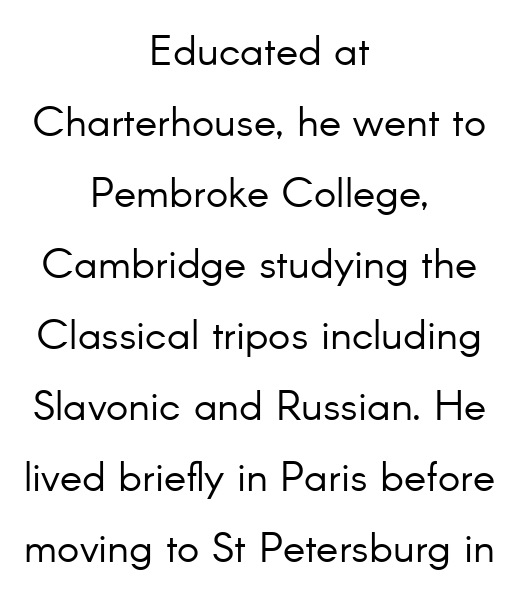
Q: Is the text bold? A: No.
Q: Is the text italic (slanted)? A: No, it is upright.
Q: Is the typeface a serif or a sans-serif typeface? A: Sans-serif.
Q: Is the text underlined? A: No.
Q: How is the paragraph aligned? A: Centered.
Q: Is the spacing between letters normal or unusually wide? A: Normal.
Q: Is the spacing between lines tight, normal or loose? A: Normal.
Q: Width (condensed, normal, or wide)? A: Normal.
Q: Stroke contrast? A: Low.
Q: x-height? A: Small.
Q: Monospaced? A: No.
